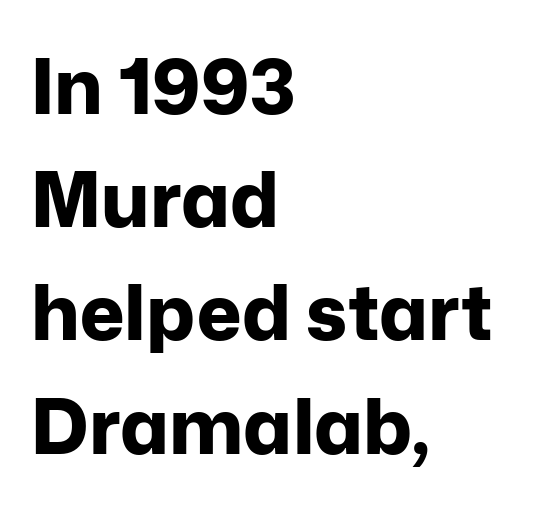
The image shows 76 px bold sans-serif type, upright; set left-aligned, normal line spacing (1.49x), normal letter spacing, not underlined; low stroke contrast and a medium x-height.
